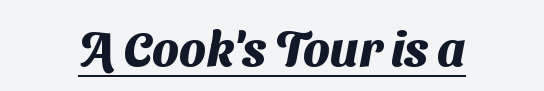
The image shows 49 px heavy sans-serif type; set normal letter spacing, underlined; medium stroke contrast and a medium x-height.
